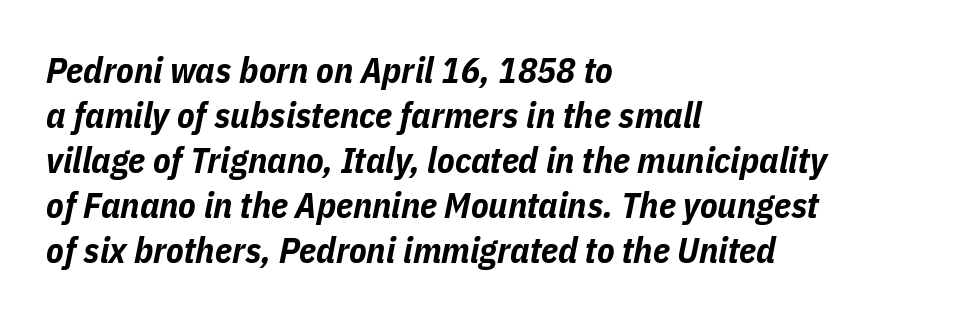
The letters advance in unequal steps, a hallmark of proportional type. The leading is moderate, giving the passage an even texture. The letters are slanted; this is an italic face. Does the copy run flush right? No — it runs flush left.
